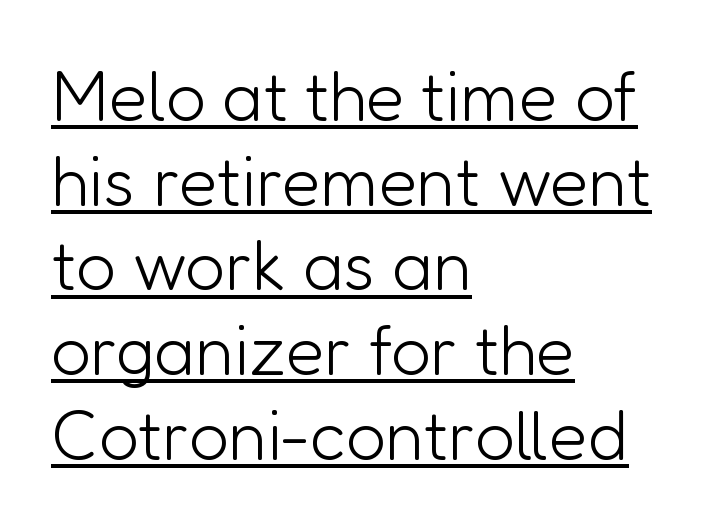
The image shows 70 px light sans-serif type, upright; set left-aligned, line spacing 1.21x, normal letter spacing, underlined; low stroke contrast and a medium x-height.
